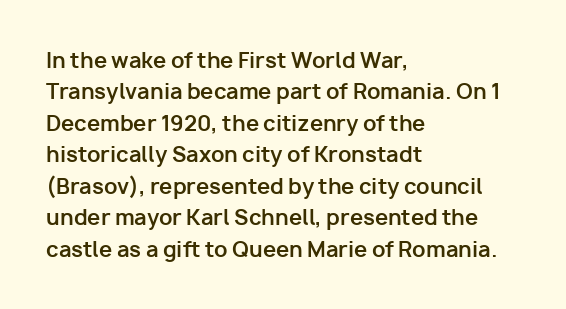
{"italic": "no", "bold": "yes", "underline": "no", "align": "left", "line_spacing": "normal", "line_spacing_ratio": 1.5, "letter_spacing": "normal", "letter_spacing_em": 0.0, "glyph_px": 21}
